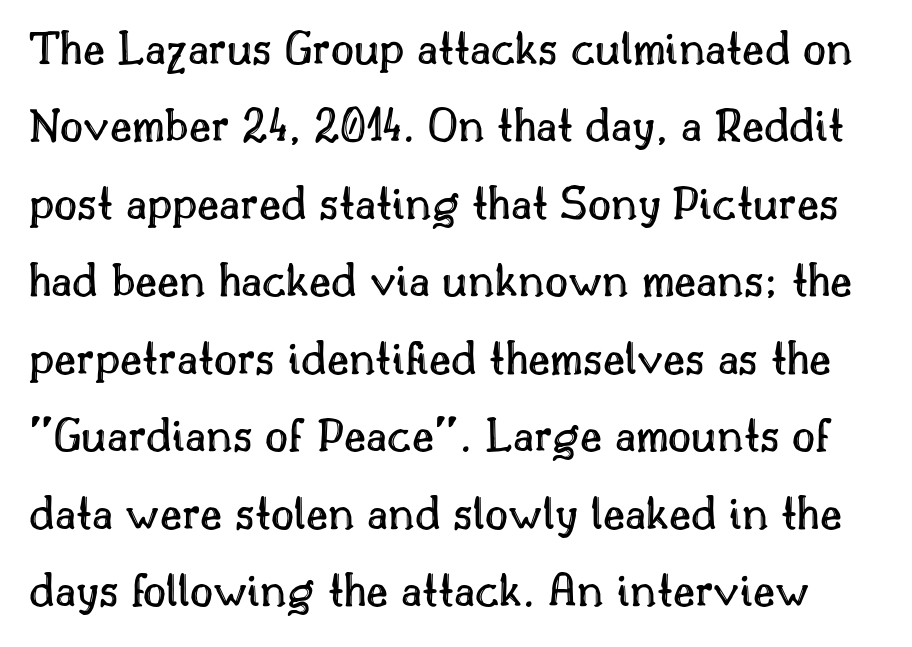
{"italic": "no", "width": "normal", "x_height": "small", "monospaced": "no", "underline": "no", "line_spacing": "normal", "line_spacing_ratio": 1.55, "letter_spacing": "normal", "letter_spacing_em": 0.0, "glyph_px": 50}
